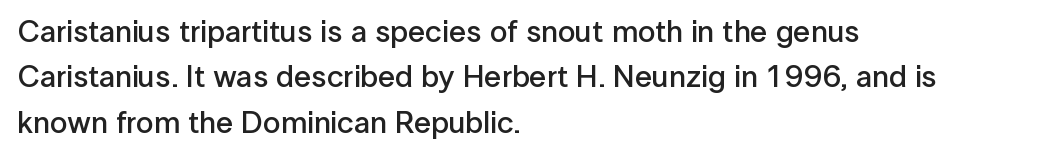
Successive baselines arrive at the customary interval. Is there any slant? The stems are plumb. Decoration check: the copy has no underline. Serif or sans? Sans — the stroke terminals are bare. A typesetter would call this zero additional tracking.
